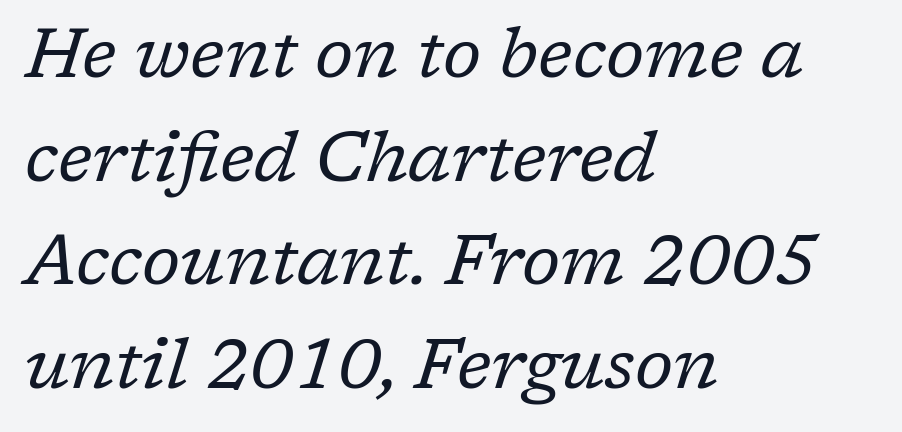
{"serif": "yes", "italic": "yes", "lean": "right", "slant_degrees": 17, "bold": "no", "weight": "regular", "width": "normal", "stroke_contrast": "low", "x_height": "medium", "monospaced": "no", "underline": "no", "align": "left", "line_spacing": "normal", "line_spacing_ratio": 1.48, "letter_spacing": "normal", "letter_spacing_em": 0.0, "glyph_px": 70}
